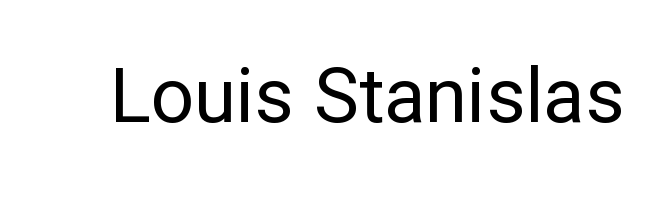
Here the designer chose a conventional face with non-uniform glyph widths. To sum up the face: it is a sans, with no serifs. A bare baseline throughout the passage. In terms of posture, this sample is upright. Compared with a typical body face, this is equally light or lighter still. The rendering keeps characters at their native spacing.
